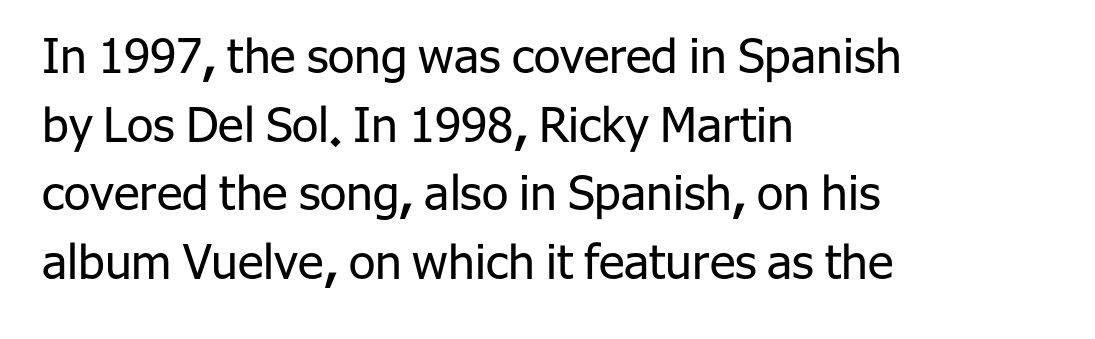
The image shows 48 px regular-weight sans-serif type, upright; set left-aligned, normal line spacing (1.43x), normal letter spacing, not underlined; low stroke contrast and a medium x-height.
